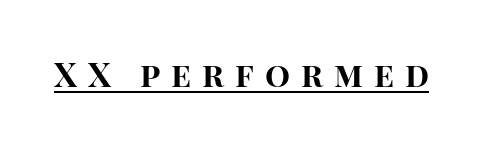
Heft: maximum for text — a bold. The font family rendered here belongs to the sans-serif group. Looks like regular typesetting: each glyph gets only the width it needs. You can tell it's not italic because the verticals are truly vertical. Students, observe the line beneath the letters — that is underlining. You could only call the tracking loose — the letters float apart.
